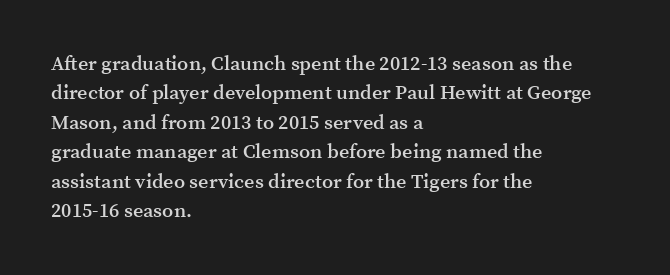
A bare baseline throughout the passage. Vertically, the passage feels balanced, rows spaced as you'd expect. Horizontal alignment here is leftward, the default for most running prose. Is the type bold? Partly — it's a semibold, heavier than regular but not fully bold.
